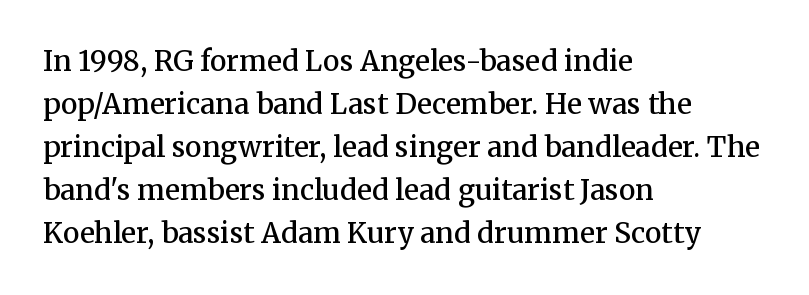
Rule under the text: the space is simply empty. When letters stand straight like this, we call the style roman or upright. Observe the ordinary spacing: letters are neighbours, not strangers. The lines in this sample share a left origin and differ only in where they stop.
